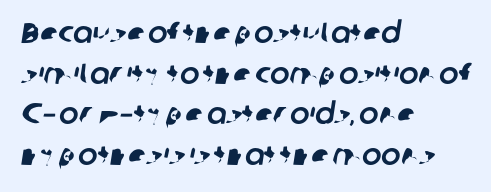
A typesetter would call this leading conventional body-copy spacing. Characters follow at the spacing the type designer built in. The string is rendered with underlining switched off. Think of a printed novel: that variable character pitch is what you see here.
